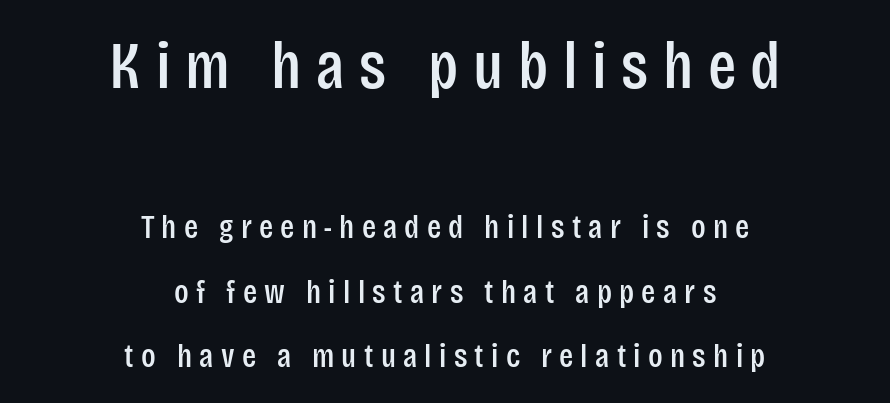
Q: Is the text italic (slanted)? A: No, it is upright.
Q: Is the typeface a serif or a sans-serif typeface? A: Sans-serif.
Q: Is the text underlined? A: No.
Q: How is the paragraph aligned? A: Centered.
Q: Is the spacing between letters normal or unusually wide? A: Unusually wide.
Q: Is the spacing between lines tight, normal or loose? A: Loose.
Q: Which block of text is set in a larger size, the first (top) or the second (bottom)? A: The first (top) one.
Q: Width (condensed, normal, or wide)? A: Condensed.
Q: Stroke contrast? A: Low.
Q: x-height? A: Large.
Q: Monospaced? A: No.
